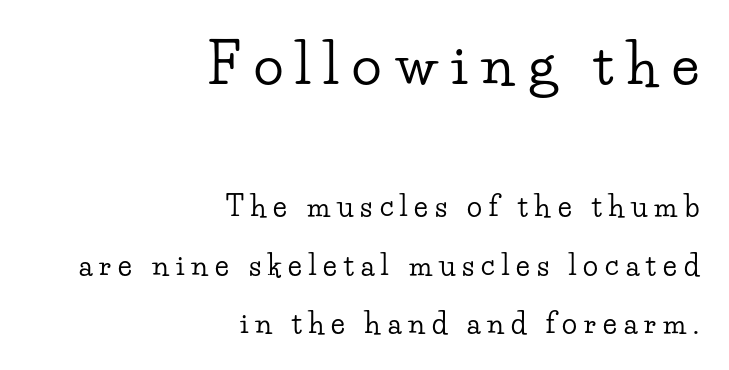
Is the letter spacing exaggerated? Yes — the characters are pushed far apart. Each letter keeps its own natural width here, so spacing adapts to shape. Notice how the passage keeps a crisp vertical edge on the right only. The rendering shows small feet on the letterforms — a serif design.
